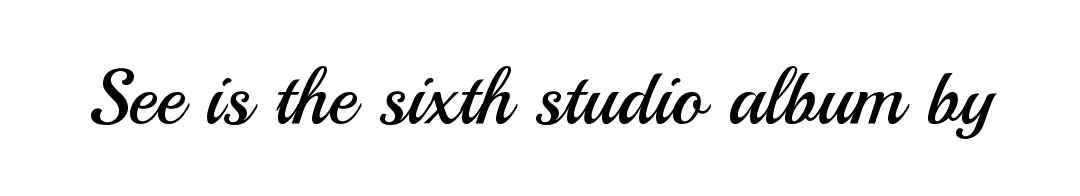
The image shows 77 px regular-weight sans-serif type; set normal letter spacing, not underlined; medium stroke contrast and a small x-height.
